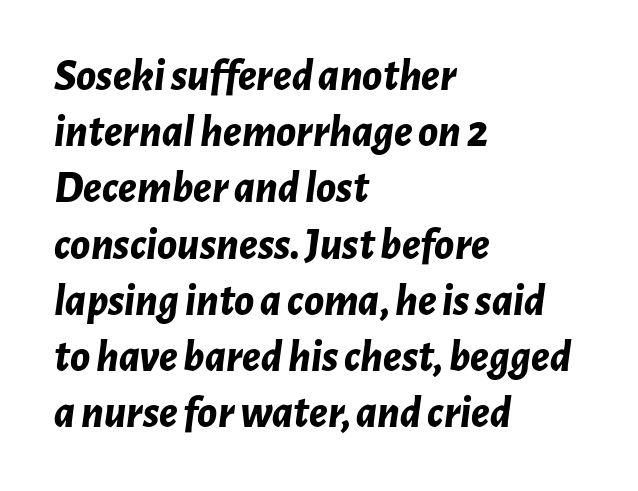
The typography opts for an oblique posture over an upright one. Chunky letters — that's bold for sure. The gap between lines stays unmarked. Successive baselines arrive at the customary interval.
